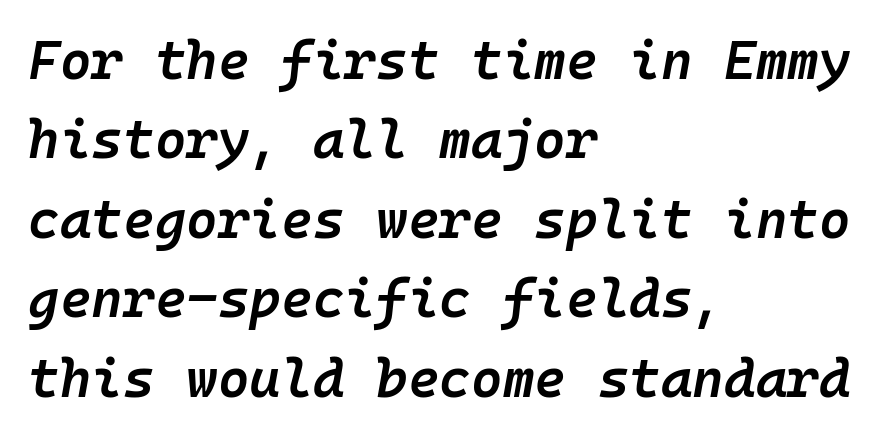
{"italic": "yes", "lean": "right", "slant_degrees": 10, "bold": "semi", "weight": "semibold", "width": "normal", "stroke_contrast": "low", "x_height": "medium", "monospaced": "yes", "underline": "no", "align": "left", "line_spacing": "normal", "line_spacing_ratio": 1.47, "letter_spacing": "normal", "letter_spacing_em": 0.0, "glyph_px": 54}
